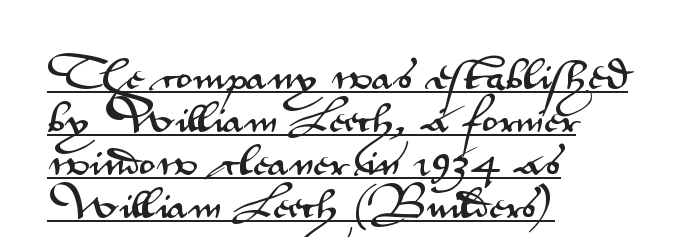
{"serif": "no", "width": "wide", "stroke_contrast": "medium", "x_height": "small", "monospaced": "no", "underline": "yes", "align": "left", "line_spacing": "normal", "line_spacing_ratio": 1.26, "letter_spacing": "normal", "letter_spacing_em": 0.0, "glyph_px": 34}
